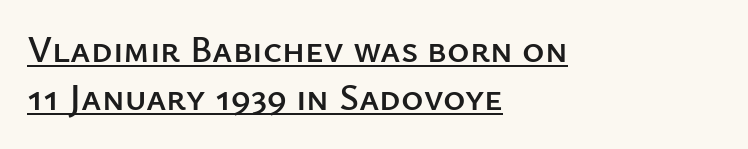
{"serif": "no", "italic": "no", "width": "normal", "stroke_contrast": "low", "x_height": "medium", "monospaced": "no", "underline": "yes", "align": "left", "line_spacing": "normal", "line_spacing_ratio": 1.27, "letter_spacing": "normal", "letter_spacing_em": 0.0, "glyph_px": 38}
